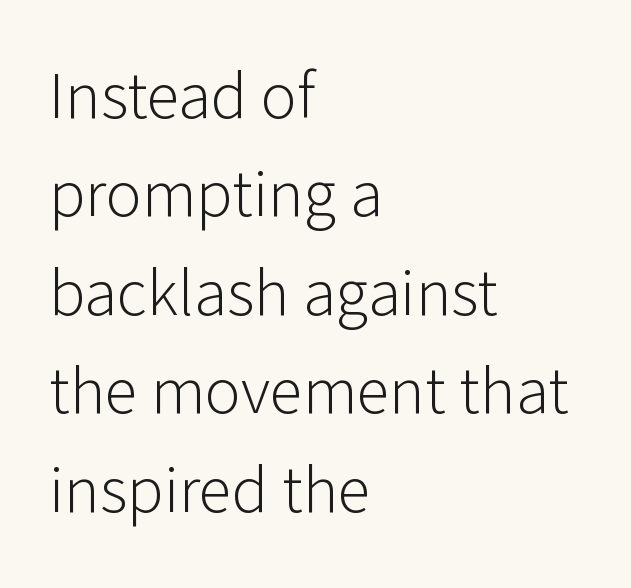
{"serif": "no", "italic": "no", "bold": "no", "weight": "light", "width": "normal", "stroke_contrast": "low", "x_height": "medium", "monospaced": "no", "underline": "no", "align": "left", "line_spacing": "normal", "line_spacing_ratio": 1.47, "letter_spacing": "normal", "letter_spacing_em": 0.0, "glyph_px": 67}
